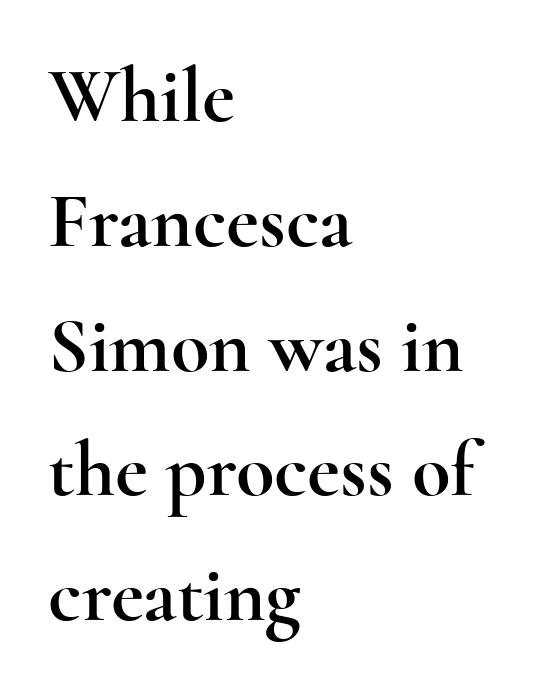
{"serif": "yes", "italic": "no", "width": "wide", "x_height": "small", "monospaced": "no", "underline": "no", "align": "left", "line_spacing": "normal", "line_spacing_ratio": 1.58, "letter_spacing": "normal", "letter_spacing_em": 0.0, "glyph_px": 79}
